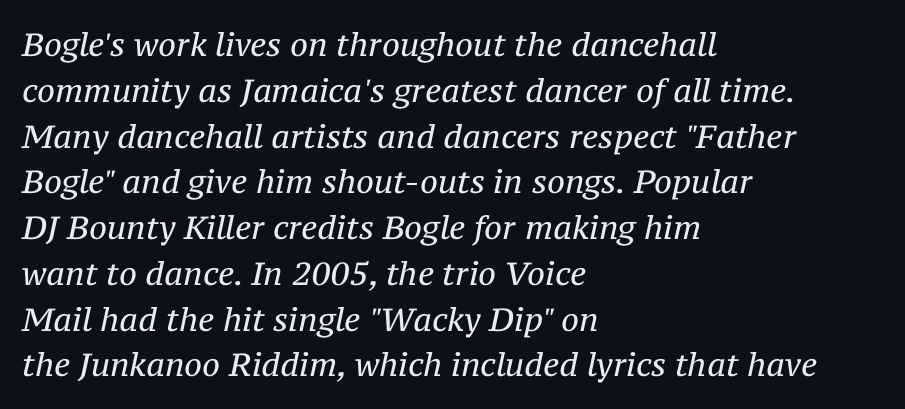
{"serif": "yes", "italic": "yes", "lean": "right", "slant_degrees": 12, "bold": "no", "weight": "regular", "width": "normal", "stroke_contrast": "medium", "x_height": "medium", "monospaced": "no", "underline": "no", "align": "left", "line_spacing": "normal", "line_spacing_ratio": 1.43, "letter_spacing": "normal", "letter_spacing_em": 0.0, "glyph_px": 32}
